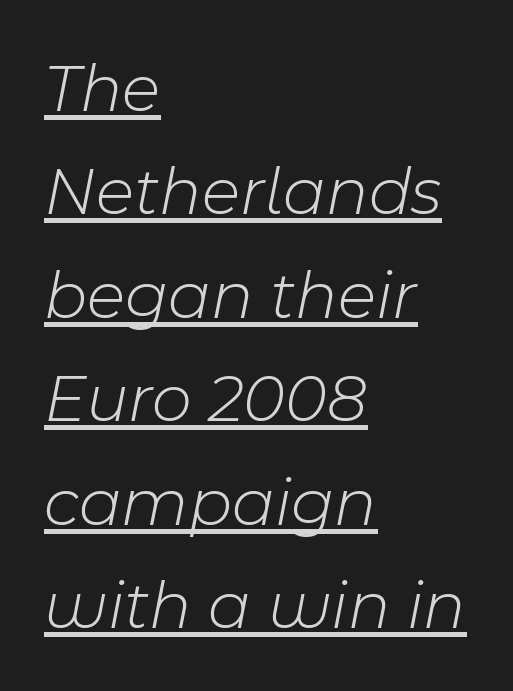
{"italic": "yes", "lean": "right", "slant_degrees": 11, "bold": "no", "weight": "light", "width": "normal", "stroke_contrast": "low", "x_height": "medium", "monospaced": "no", "underline": "yes", "align": "left", "line_spacing": "normal", "line_spacing_ratio": 1.5, "letter_spacing": "normal", "letter_spacing_em": 0.0, "glyph_px": 69}
